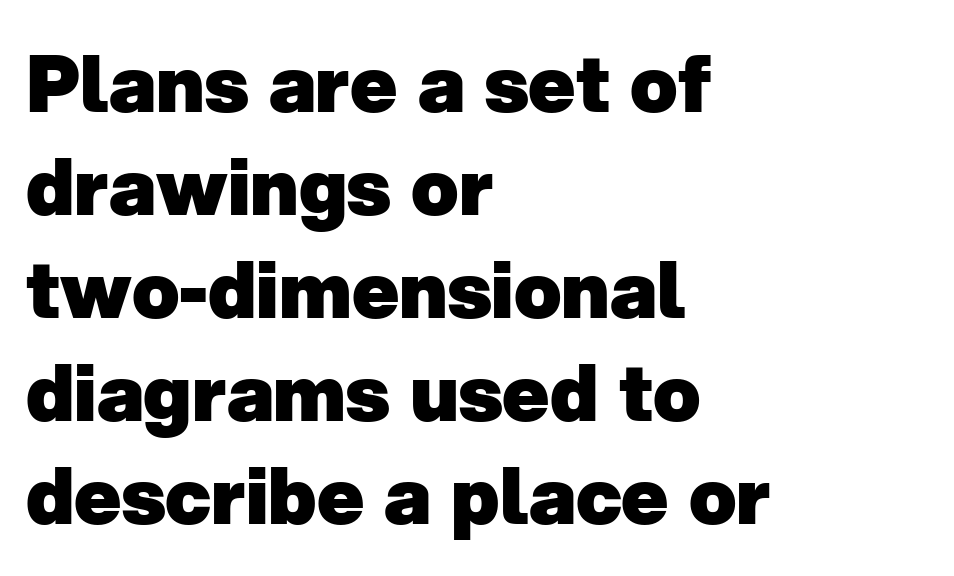
The image shows 78 px heavy sans-serif type; set left-aligned, normal line spacing (1.32x), normal letter spacing, not underlined; low stroke contrast and a medium x-height.
